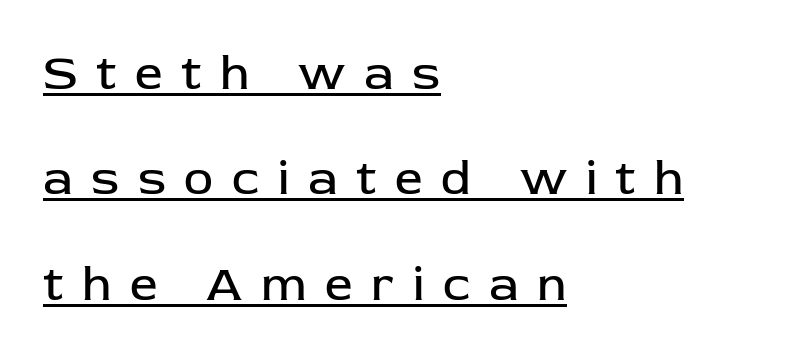
{"serif": "no", "italic": "no", "bold": "no", "weight": "regular", "width": "normal", "stroke_contrast": "low", "x_height": "medium", "monospaced": "no", "underline": "yes", "align": "left", "line_spacing": "loose", "line_spacing_ratio": 2.15, "letter_spacing": "wide", "letter_spacing_em": 0.38, "glyph_px": 49}
